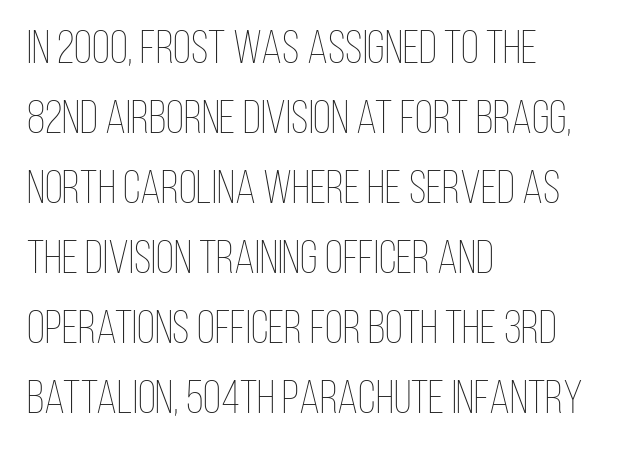
Q: Is the text bold? A: No.
Q: Is the text italic (slanted)? A: No, it is upright.
Q: Is the text underlined? A: No.
Q: How is the paragraph aligned? A: Left-aligned.
Q: Is the spacing between letters normal or unusually wide? A: Normal.
Q: Is the spacing between lines tight, normal or loose? A: Normal.
Q: Width (condensed, normal, or wide)? A: Condensed.
Q: Stroke contrast? A: Low.
Q: x-height? A: Large.
Q: Monospaced? A: No.
